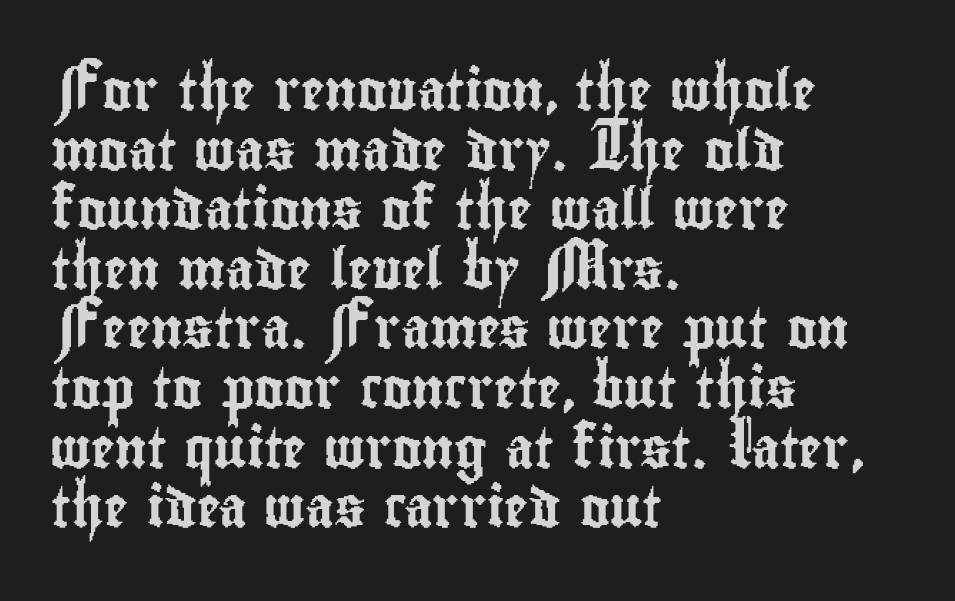
Q: Is the text italic (slanted)? A: No, it is upright.
Q: Is the typeface a serif or a sans-serif typeface? A: Sans-serif.
Q: Is the text underlined? A: No.
Q: How is the paragraph aligned? A: Left-aligned.
Q: Is the spacing between letters normal or unusually wide? A: Normal.
Q: Is the spacing between lines tight, normal or loose? A: Normal.
Q: Width (condensed, normal, or wide)? A: Condensed.
Q: Stroke contrast? A: Low.
Q: x-height? A: Small.
Q: Monospaced? A: No.
